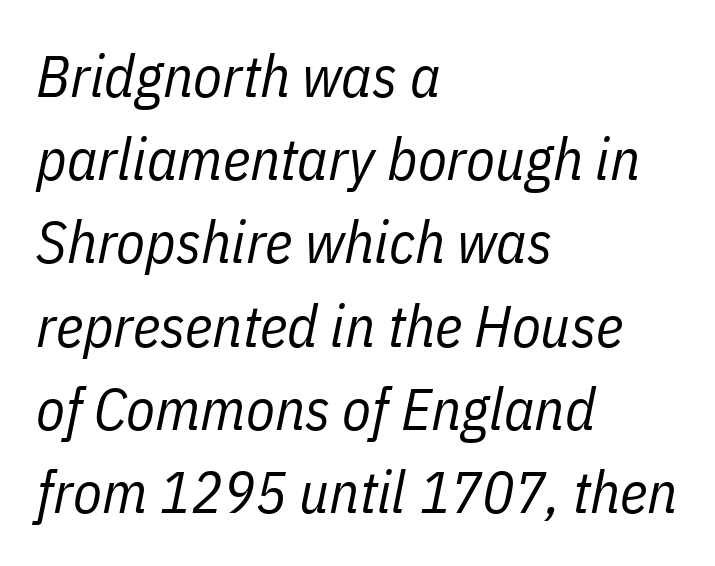
Q: Is the text bold? A: No.
Q: Is the text italic (slanted)? A: Yes, it leans right by about 11 degrees.
Q: Is the text underlined? A: No.
Q: How is the paragraph aligned? A: Left-aligned.
Q: Is the spacing between letters normal or unusually wide? A: Normal.
Q: Is the spacing between lines tight, normal or loose? A: Normal.
Q: Width (condensed, normal, or wide)? A: Condensed.
Q: Stroke contrast? A: Low.
Q: x-height? A: Medium.
Q: Monospaced? A: No.
